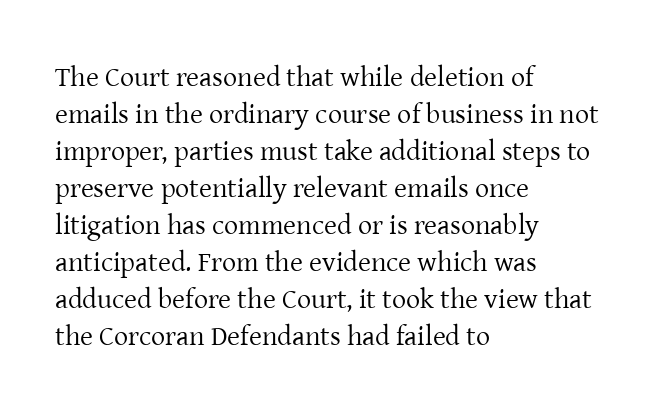
{"serif": "yes", "italic": "no", "bold": "no", "weight": "regular", "width": "normal", "stroke_contrast": "low", "x_height": "medium", "monospaced": "no", "underline": "no", "align": "left", "line_spacing": "normal", "line_spacing_ratio": 1.32, "letter_spacing": "normal", "letter_spacing_em": 0.0, "glyph_px": 28}
